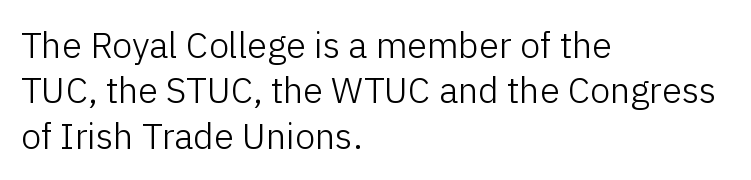
If you drew a ruler down the left edge, every line would touch it. The block of text has a typical density, with ordinary space between rows. Looks like regular typesetting: each glyph gets only the width it needs. The weight would be labelled regular, book, light, or lighter still.
